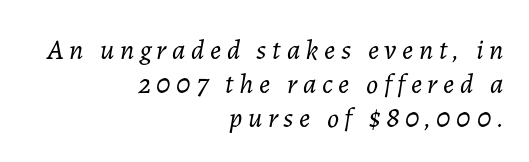
Yep, that's italic — everything's leaning. The face used here is rendered with a markedly widened letterfit. No word sits above an underline. Is the type heavy? It reads as light-to-regular instead. If you drew a ruler down the right edge, every line would touch it.
